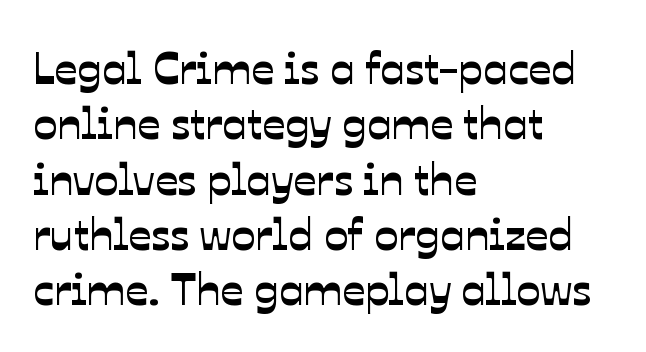
Honestly, the letter spacing is just normal — you wouldn't notice it. These lines are set flush left with a ragged right edge. Check under the words: just untouched page. Think of a printed novel: that variable character pitch is what you see here. Classification — sans serif.
